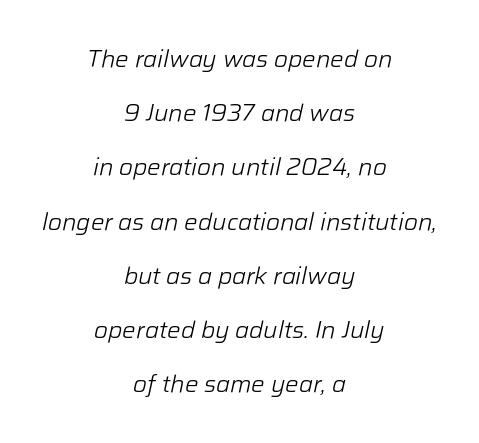
{"italic": "yes", "lean": "right", "slant_degrees": 12, "bold": "no", "underline": "no", "align": "center", "line_spacing": "loose", "line_spacing_ratio": 2.26, "letter_spacing": "normal", "letter_spacing_em": 0.0, "glyph_px": 24}
